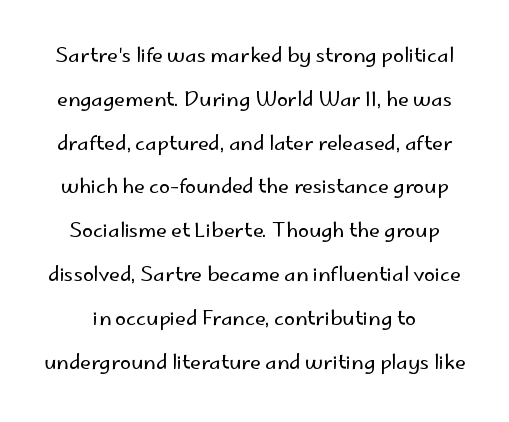
Q: Is the text bold? A: No.
Q: Is the text italic (slanted)? A: No, it is upright.
Q: Is the text underlined? A: No.
Q: Is the spacing between letters normal or unusually wide? A: Normal.
Q: Is the spacing between lines tight, normal or loose? A: Loose.
